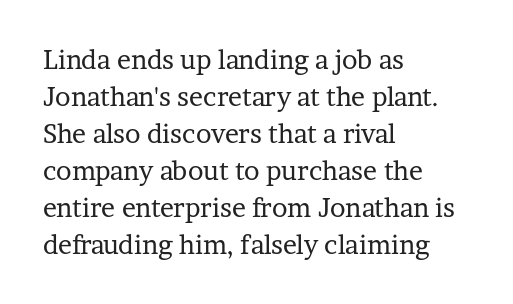
{"italic": "no", "bold": "no", "underline": "no", "align": "left", "line_spacing": "normal", "line_spacing_ratio": 1.42, "letter_spacing": "normal", "letter_spacing_em": 0.0, "glyph_px": 26}
